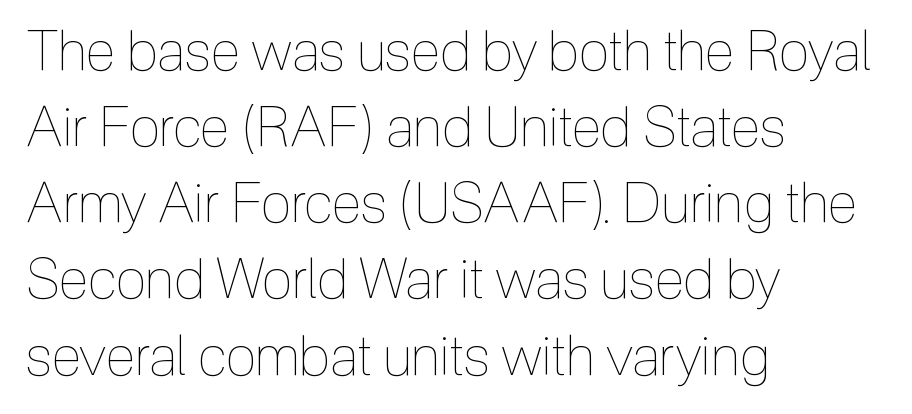
The image shows 56 px thin, condensed type, upright; set left-aligned, normal line spacing (1.36x), normal letter spacing, not underlined; a medium x-height.
